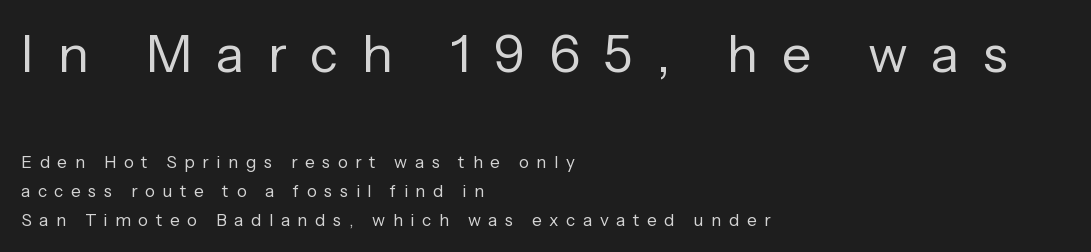
Characters follow at a spacing far wider than the type designer built in. Only glyphs here, with clear space below each row. These glyphs show unthickened strokes, regular width or finer. Does the copy run flush right? No — it runs flush left. Varying glyph widths throughout — classic text-font behaviour. Regarding leading, the lines here are spaced in the standard way.
